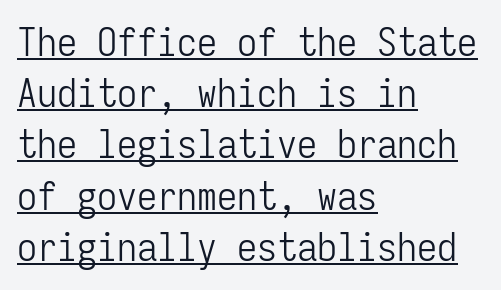
Q: Is the text bold? A: No.
Q: Is the text italic (slanted)? A: No, it is upright.
Q: Is the typeface a serif or a sans-serif typeface? A: Sans-serif.
Q: Is the text underlined? A: Yes.
Q: How is the paragraph aligned? A: Left-aligned.
Q: Is the spacing between letters normal or unusually wide? A: Normal.
Q: Is the spacing between lines tight, normal or loose? A: Normal.
Q: Width (condensed, normal, or wide)? A: Condensed.
Q: Stroke contrast? A: Low.
Q: x-height? A: Medium.
Q: Monospaced? A: Yes.
